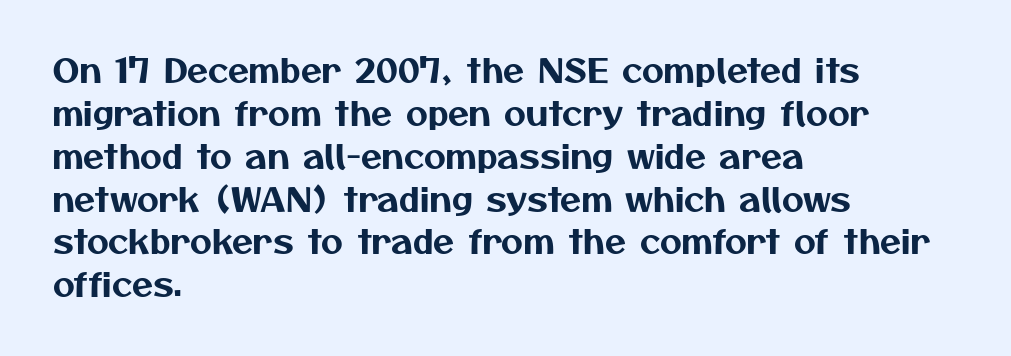
This sample has the flowing, uneven cadence of proportional lettering. Alignment: flush left. Letter spacing: default. Honestly, the row spacing looks completely unremarkable. To sum up the face: it is a sans, with no serifs. The gap between lines stays unmarked.
